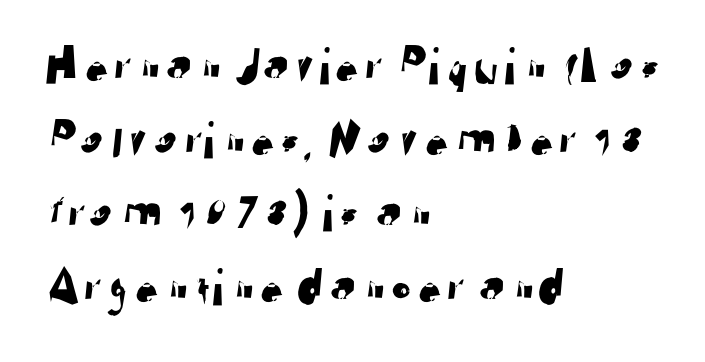
Q: Is the typeface a serif or a sans-serif typeface? A: Sans-serif.
Q: Is the text underlined? A: No.
Q: How is the paragraph aligned? A: Left-aligned.
Q: Is the spacing between letters normal or unusually wide? A: Normal.
Q: Is the spacing between lines tight, normal or loose? A: Normal.
Q: Width (condensed, normal, or wide)? A: Normal.
Q: Stroke contrast? A: Low.
Q: x-height? A: Medium.
Q: Monospaced? A: No.
